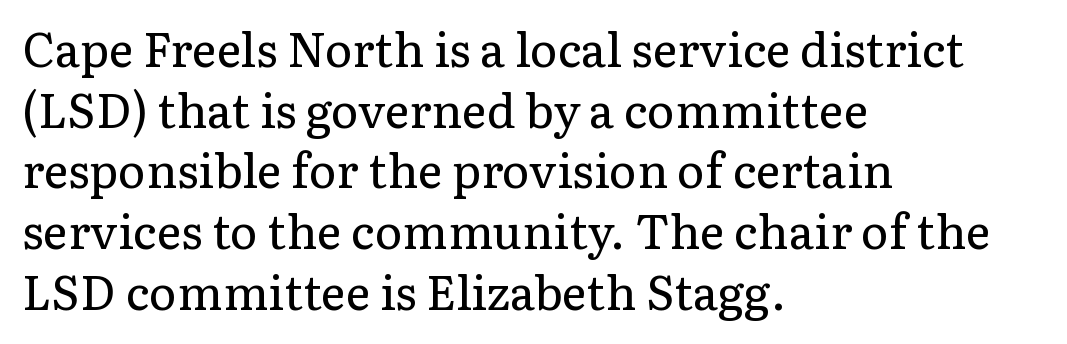
{"serif": "yes", "italic": "no", "bold": "no", "weight": "regular", "width": "normal", "stroke_contrast": "low", "x_height": "medium", "monospaced": "no", "underline": "no", "align": "left", "line_spacing": "normal", "line_spacing_ratio": 1.29, "letter_spacing": "normal", "letter_spacing_em": 0.0, "glyph_px": 47}
